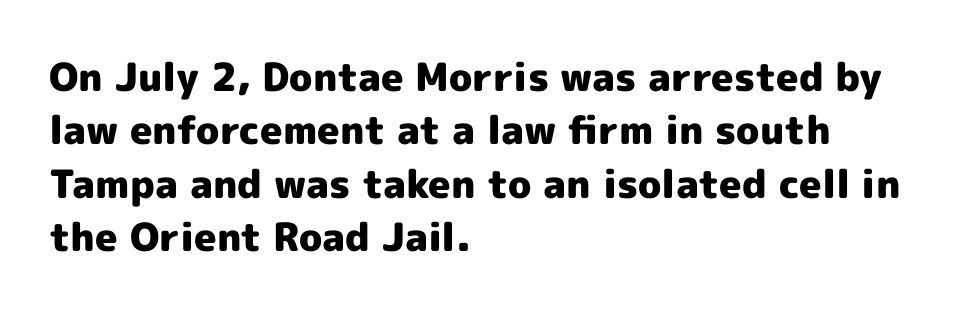
Q: Is the text bold? A: Yes.
Q: Is the text italic (slanted)? A: No, it is upright.
Q: Is the typeface a serif or a sans-serif typeface? A: Sans-serif.
Q: Is the text underlined? A: No.
Q: How is the paragraph aligned? A: Left-aligned.
Q: Is the spacing between letters normal or unusually wide? A: Normal.
Q: Is the spacing between lines tight, normal or loose? A: Normal.
Q: Width (condensed, normal, or wide)? A: Normal.
Q: x-height? A: Medium.
Q: Monospaced? A: No.
